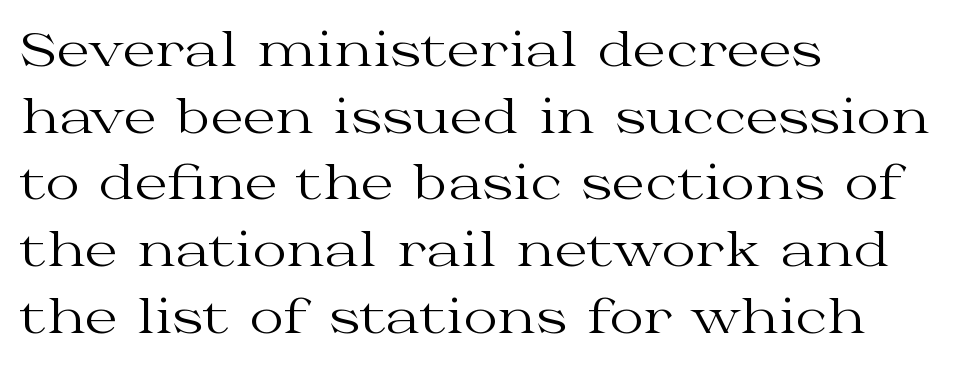
The image shows 47 px regular-weight, wide serif type, upright; set left-aligned, normal line spacing (1.42x), normal letter spacing, not underlined; medium stroke contrast and a medium x-height.
